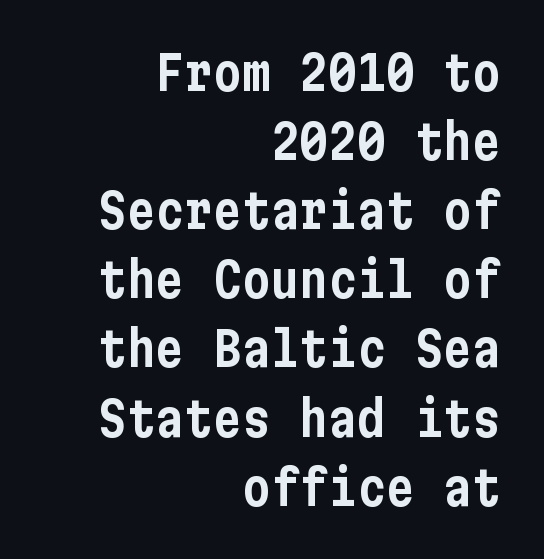
The image shows 48 px condensed sans-serif type, upright; set right-aligned, normal line spacing (1.44x), normal letter spacing, not underlined; low stroke contrast and a medium x-height.
